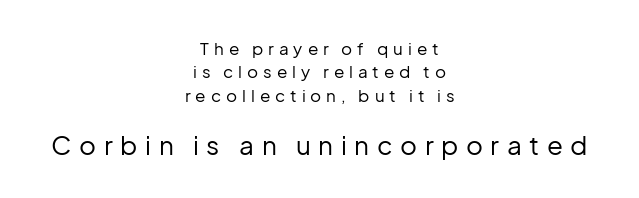
The image shows 26 px text type, upright; set centered, normal line spacing (1.37x), unusually wide letter spacing (+0.29 em), not underlined; the second (bottom) block is 1.53x larger.
